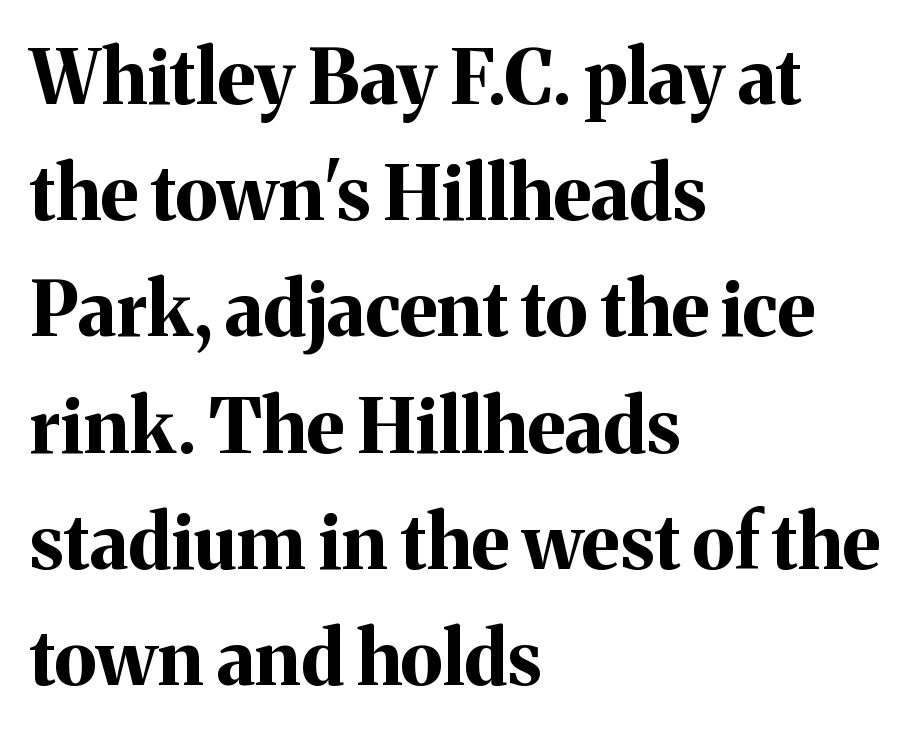
{"serif": "yes", "italic": "no", "bold": "yes", "weight": "bold", "width": "normal", "stroke_contrast": "medium", "x_height": "medium", "monospaced": "no", "underline": "no", "align": "left", "line_spacing": "normal", "line_spacing_ratio": 1.55, "letter_spacing": "normal", "letter_spacing_em": 0.0, "glyph_px": 75}
